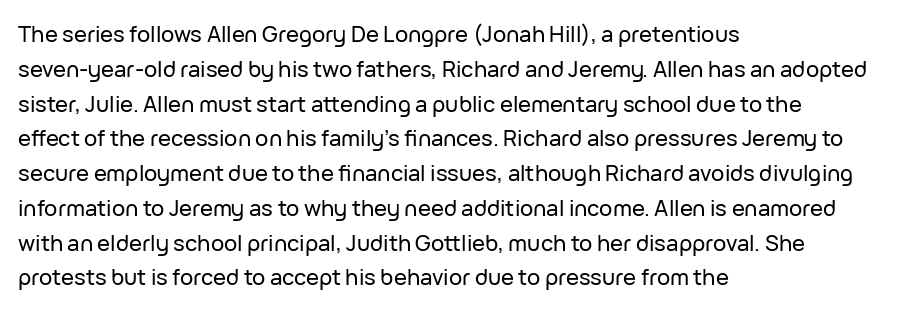
The image shows 22 px text type, upright; set left-aligned, normal line spacing (1.58x), normal letter spacing, not underlined.
